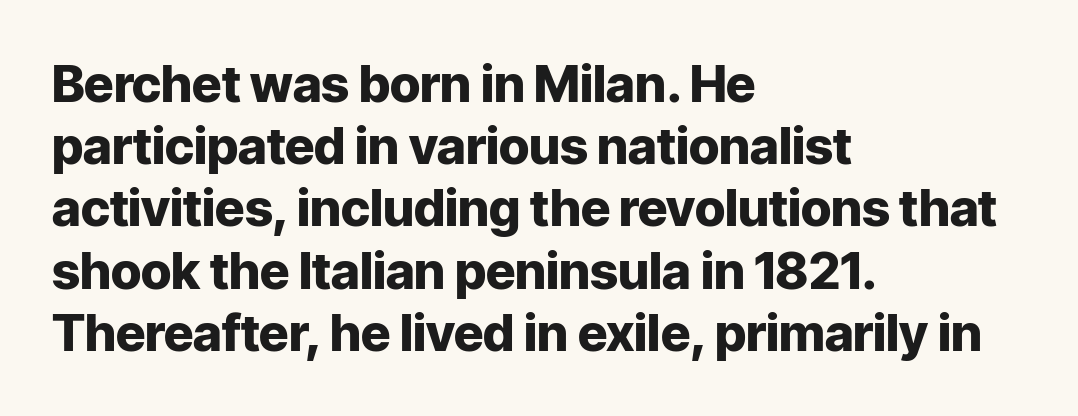
Q: Is the text bold? A: Yes.
Q: Is the text italic (slanted)? A: No, it is upright.
Q: Is the typeface a serif or a sans-serif typeface? A: Sans-serif.
Q: Is the text underlined? A: No.
Q: How is the paragraph aligned? A: Left-aligned.
Q: Is the spacing between letters normal or unusually wide? A: Normal.
Q: Width (condensed, normal, or wide)? A: Normal.
Q: Stroke contrast? A: Low.
Q: x-height? A: Medium.
Q: Monospaced? A: No.
